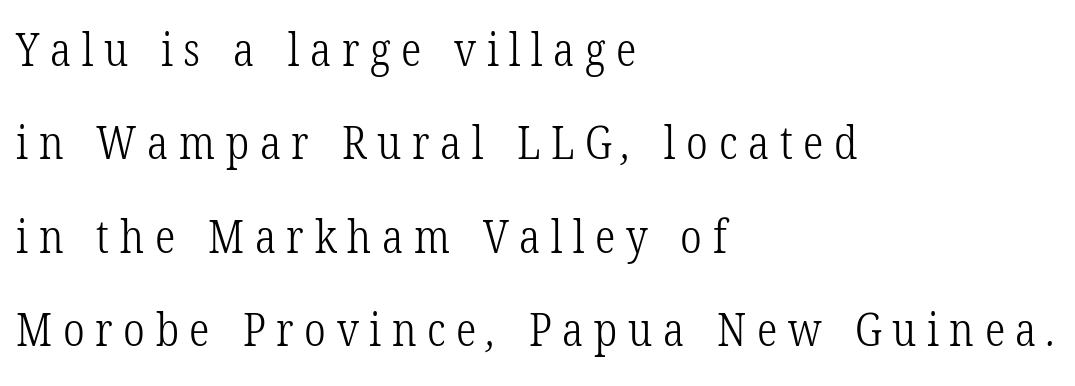
The foot of each line stays bare and open. A typesetter would call this proportional, since set widths differ per character. Loose tracking; the words dissolve into strings of separated letters. Weight: regular or lighter. You could fit nearly another row in the gap between these rows.
